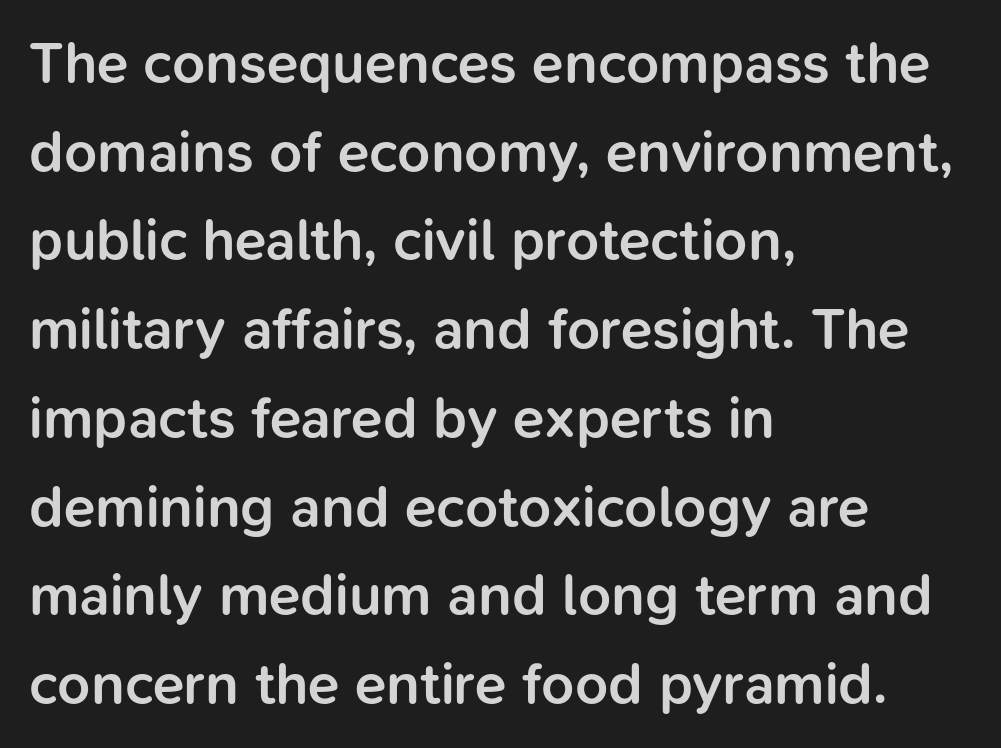
The image shows 58 px semibold sans-serif type, upright; set left-aligned, normal line spacing (1.53x), normal letter spacing, not underlined; low stroke contrast and a medium x-height.
